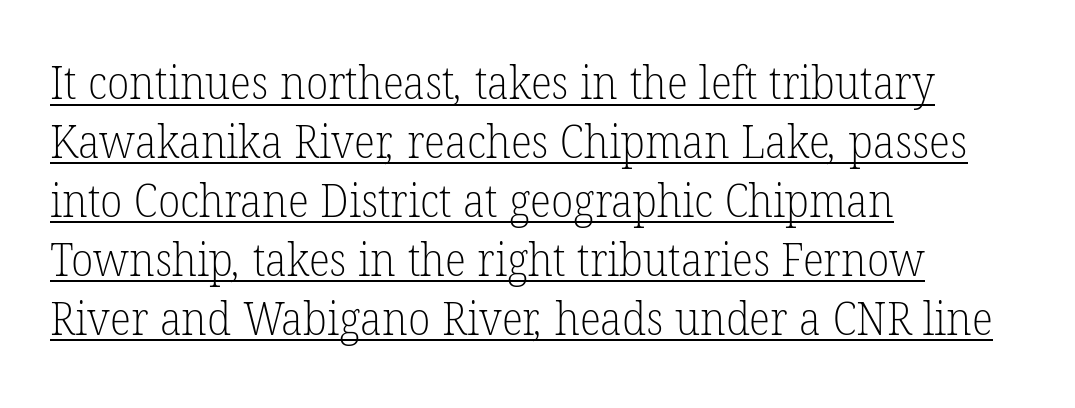
Line beginnings align vertically; line endings do not. These characters rest on top of a visible drawn line. A serif font was chosen for this passage. These lines are rendered in a variable-pitch font.
